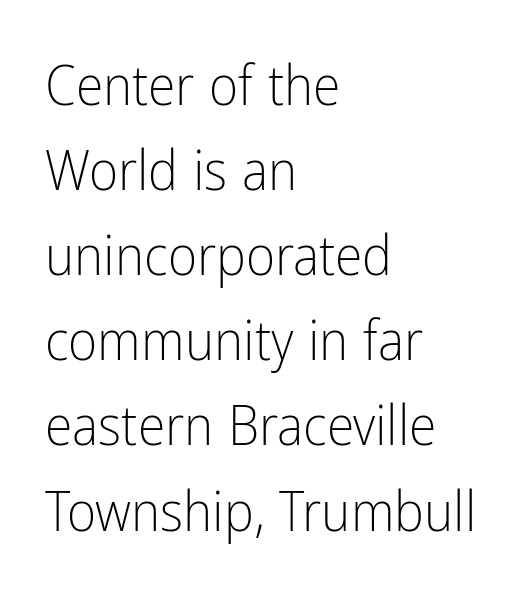
The rendering uses natural spacing where letterforms have individual widths. Only glyphs here, with clear space below each row. Horizontal alignment here is leftward, the default for most running prose. The specimen reads as upright at a glance. Observe the ordinary spacing: letters are neighbours, not strangers. No feet cap the strokes, marking this as sans-serif type.
